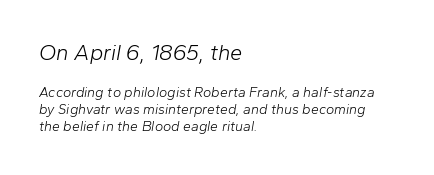
{"italic": "yes", "lean": "right", "slant_degrees": 10, "bold": "no", "underline": "no", "align": "left", "line_spacing_ratio": 1.23, "letter_spacing": "normal", "letter_spacing_em": 0.0, "larger_block": "first", "size_ratio": 1.57, "glyph_px": 22}
